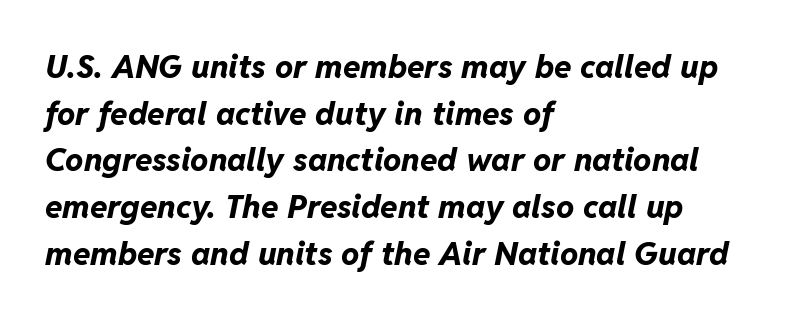
Is the letter spacing exaggerated? No — it looks like the ordinary default. The face used here has the dense, thick strokes of a bold. The passage shown leans; its letterforms are oblique. The foot of each line stays bare and open.
